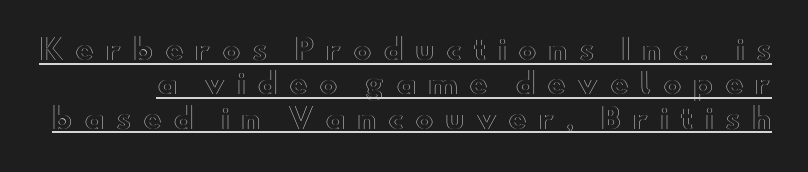
{"italic": "no", "width": "wide", "x_height": "small", "monospaced": "no", "underline": "yes", "line_spacing_ratio": 1.23, "letter_spacing": "wide", "letter_spacing_em": 0.4, "glyph_px": 28}
